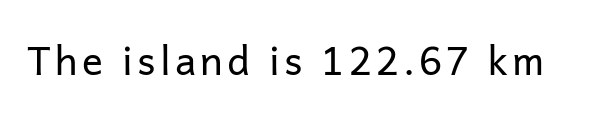
Q: Is the text bold? A: No.
Q: Is the text italic (slanted)? A: No, it is upright.
Q: Is the typeface a serif or a sans-serif typeface? A: Sans-serif.
Q: Is the text underlined? A: No.
Q: Width (condensed, normal, or wide)? A: Normal.
Q: Stroke contrast? A: Low.
Q: x-height? A: Medium.
Q: Monospaced? A: No.
